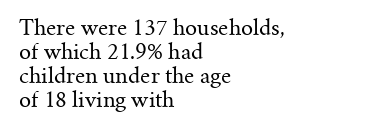
{"italic": "no", "bold": "no", "underline": "no", "align": "left", "line_spacing": "tight", "line_spacing_ratio": 1.14, "letter_spacing": "normal", "letter_spacing_em": 0.0, "glyph_px": 21}
